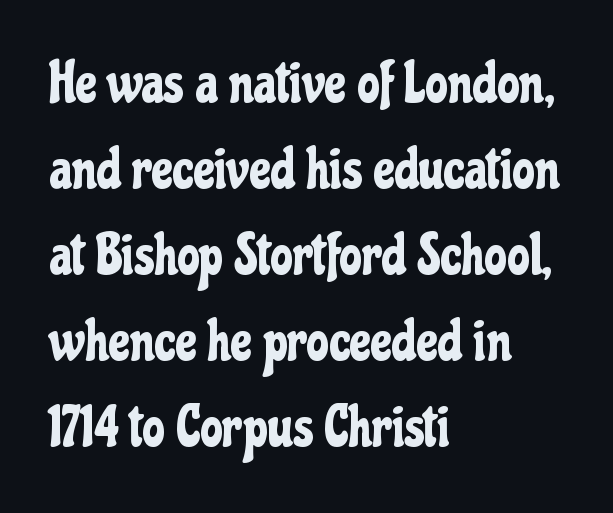
The image shows 57 px condensed sans-serif type, upright; set left-aligned, normal line spacing (1.51x), normal letter spacing, not underlined; low stroke contrast and a medium x-height.
